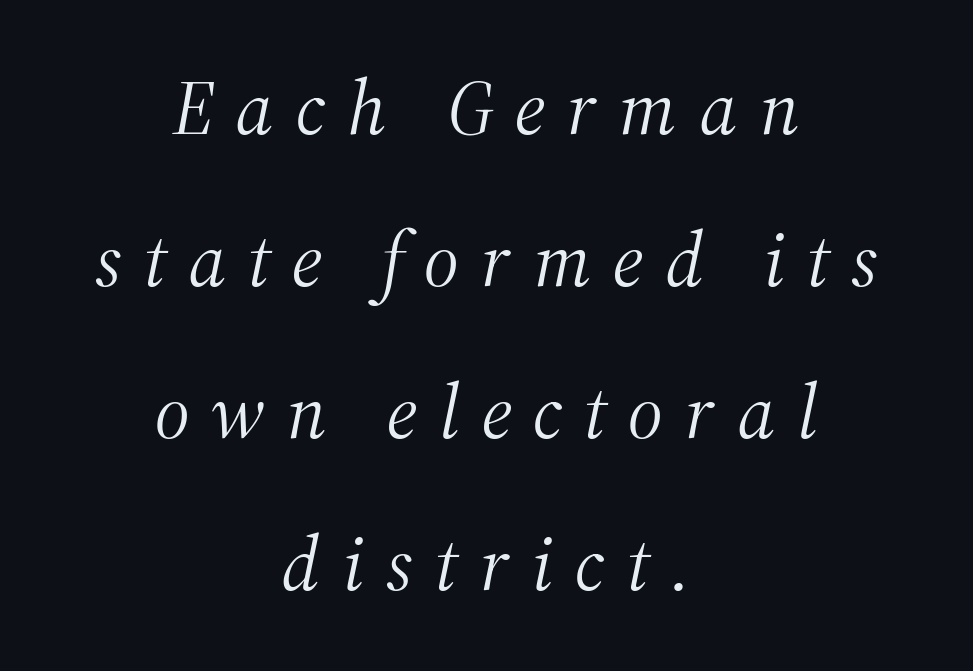
Here the glyphs are tracked loosely, breaking word shapes into spaced letters. These glyphs show unthickened strokes, regular width or finer. Looks like regular typesetting: each glyph gets only the width it needs. Quick note: italic. Line starts and ends both wander, symmetrically. The passage shown stacks its lines with a broad gap.
